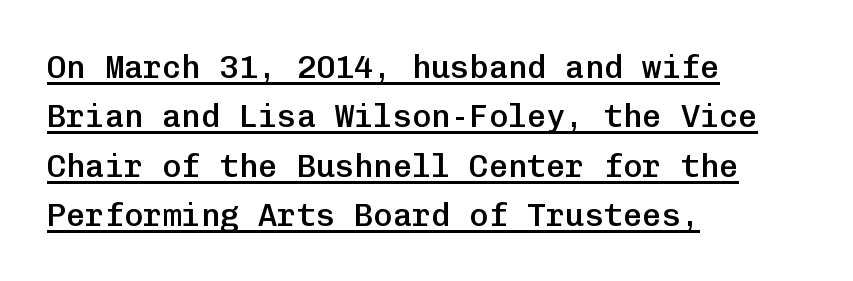
Type style note: lacks serifs. The passage shown is semibold, sitting just below true bold. This rendering uses left alignment, leaving the right contour irregular. The lines sit at an ordinary, default distance from one another. Tall strokes in this sample are plumb rather than angled.
